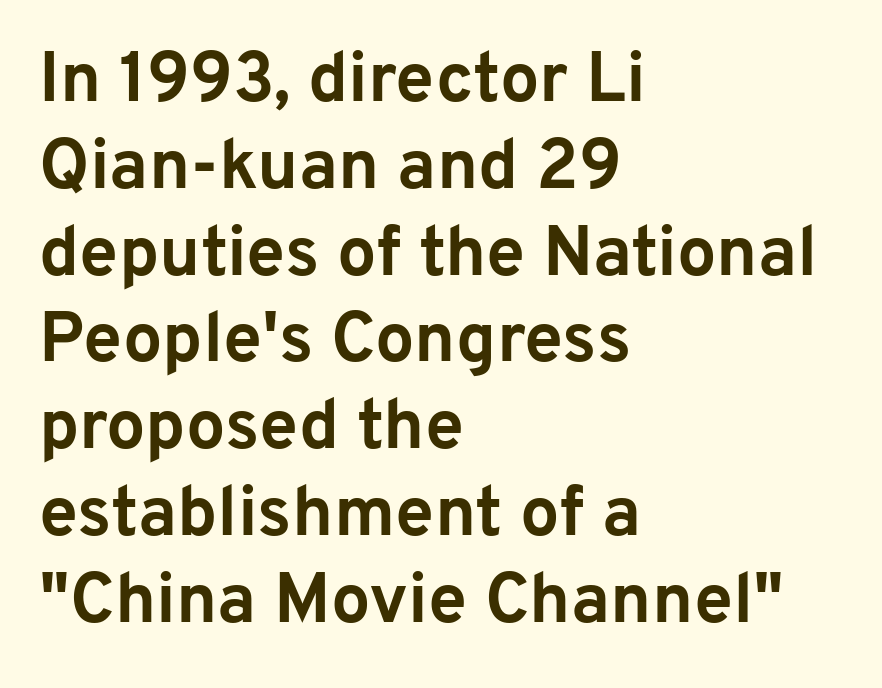
The foot of each line stays bare and open. This sample has the flowing, uneven cadence of proportional lettering. The face used here has the dense, thick strokes of a bold. This is roman type, the default non-slanted kind.
